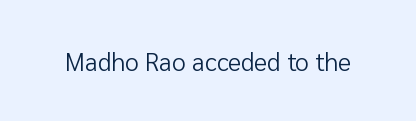
The image shows 25 px text type, upright; set normal letter spacing, not underlined.
